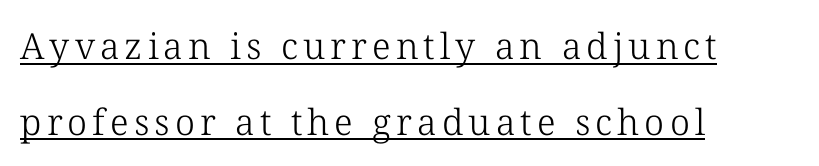
{"serif": "yes", "italic": "no", "bold": "no", "weight": "light", "width": "normal", "stroke_contrast": "low", "x_height": "medium", "monospaced": "no", "underline": "yes", "align": "left", "line_spacing": "loose", "line_spacing_ratio": 2.1, "glyph_px": 36}
